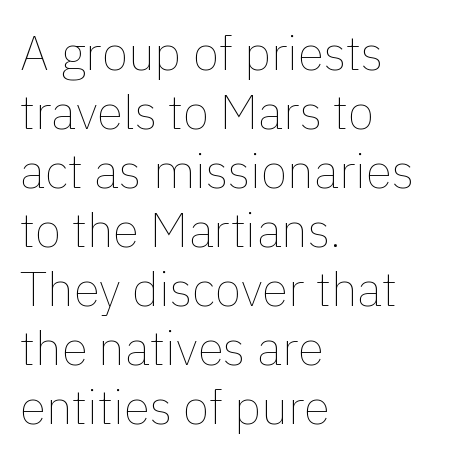
Q: Is the text bold? A: No.
Q: Is the text italic (slanted)? A: No, it is upright.
Q: Is the text underlined? A: No.
Q: How is the paragraph aligned? A: Left-aligned.
Q: Is the spacing between letters normal or unusually wide? A: Normal.
Q: Width (condensed, normal, or wide)? A: Normal.
Q: x-height? A: Medium.
Q: Monospaced? A: No.
